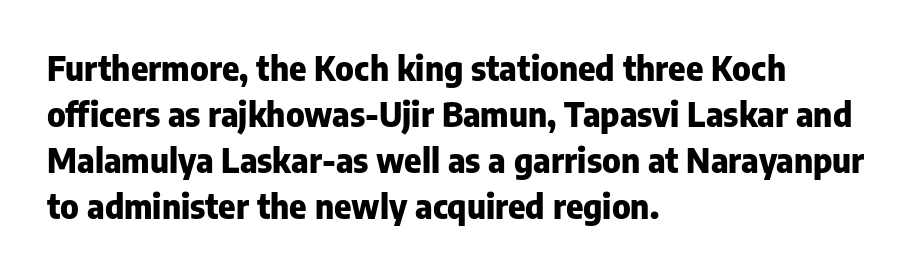
Q: Is the text bold? A: Yes.
Q: Is the text italic (slanted)? A: No, it is upright.
Q: Is the typeface a serif or a sans-serif typeface? A: Sans-serif.
Q: Is the text underlined? A: No.
Q: How is the paragraph aligned? A: Left-aligned.
Q: Is the spacing between letters normal or unusually wide? A: Normal.
Q: Is the spacing between lines tight, normal or loose? A: Normal.
Q: Width (condensed, normal, or wide)? A: Normal.
Q: Stroke contrast? A: Low.
Q: x-height? A: Medium.
Q: Monospaced? A: No.
